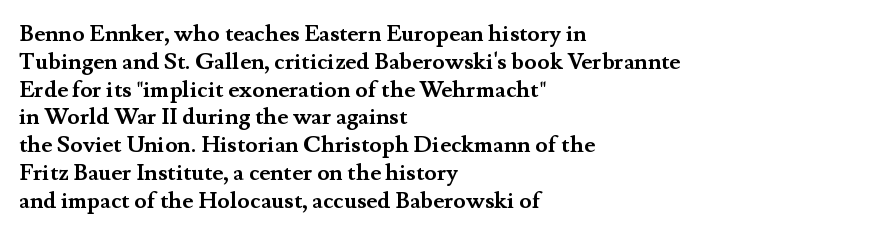
{"italic": "no", "bold": "yes", "underline": "no", "align": "left", "line_spacing_ratio": 1.21, "letter_spacing": "normal", "letter_spacing_em": 0.0, "glyph_px": 23}
